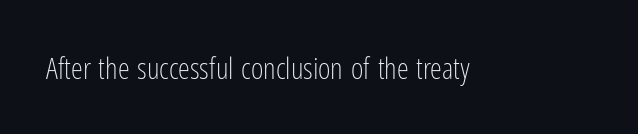
{"serif": "no", "italic": "no", "bold": "no", "weight": "light", "width": "condensed", "stroke_contrast": "low", "x_height": "medium", "monospaced": "no", "underline": "no", "letter_spacing": "normal", "letter_spacing_em": 0.0, "glyph_px": 30}
